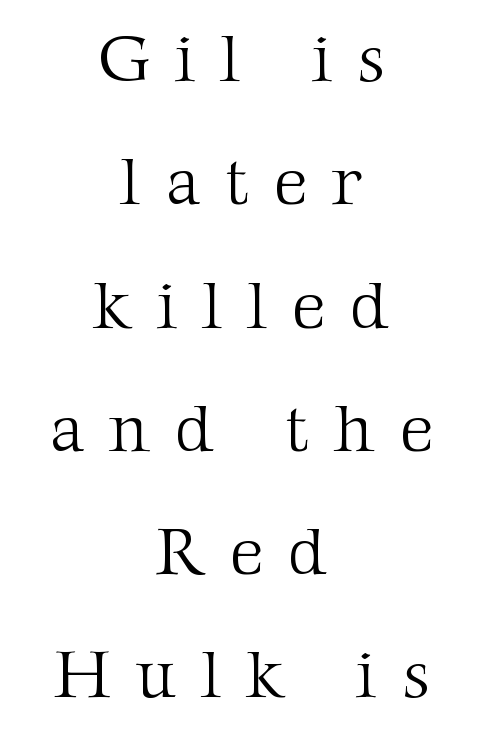
Regarding serifs, this sample has them. Look at the tracking — it's clearly loosened, letters drifting apart. Check the space under the baseline: it is left empty. Compared with a flush-left layout, this one balances lines on the center instead. Every character sits straight up, as roman type does. The face used here is proportionally spaced, like ordinary book or web type.
